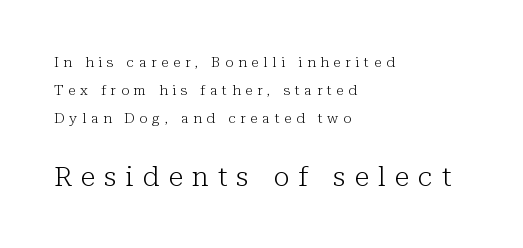
{"italic": "no", "bold": "no", "underline": "no", "align": "left", "line_spacing": "loose", "line_spacing_ratio": 2.01, "letter_spacing": "wide", "letter_spacing_em": 0.34, "larger_block": "second", "size_ratio": 1.93, "glyph_px": 27}
